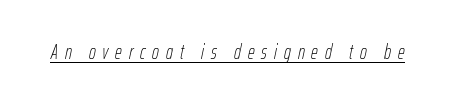
{"italic": "yes", "lean": "right", "slant_degrees": 12, "bold": "no", "underline": "yes", "letter_spacing": "wide", "letter_spacing_em": 0.33, "glyph_px": 21}
